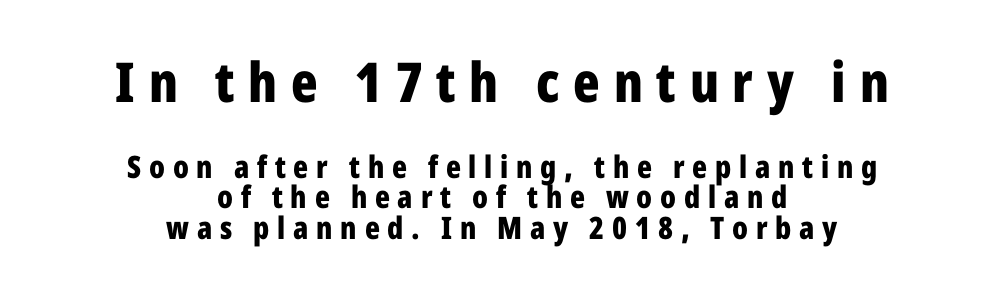
The image shows 55 px bold, condensed sans-serif type, upright; set centered, tight line spacing (0.98x), unusually wide letter spacing (+0.25 em), not underlined; the first (top) block is 1.77x larger; low stroke contrast and a medium x-height.
